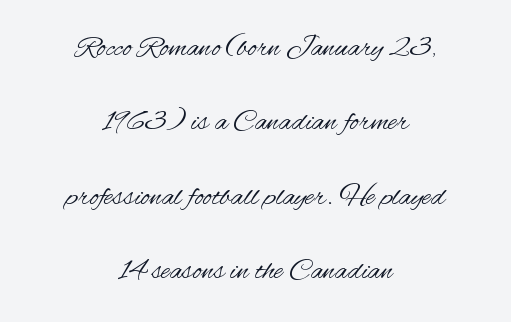
Letters have the restrained weight of plain body copy at most. Leftover space on each line is divided equally before and after the words. A typesetter would call this zero additional tracking. Descenders are the only things crossing below the line.
